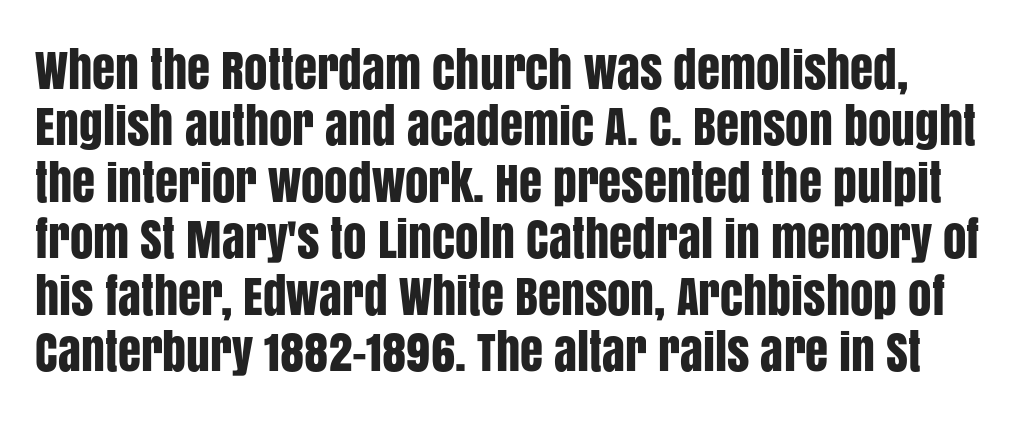
The image shows 47 px condensed sans-serif type, upright; set line spacing 1.2x, normal letter spacing, not underlined; low stroke contrast and a large x-height.
